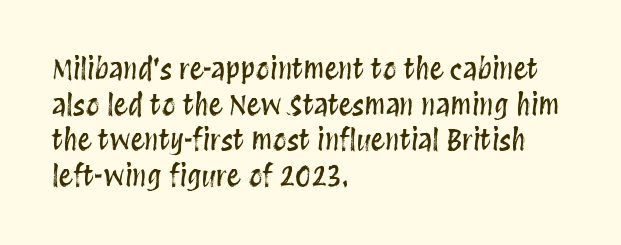
Q: Is the text italic (slanted)? A: No, it is upright.
Q: Is the text underlined? A: No.
Q: How is the paragraph aligned? A: Left-aligned.
Q: Is the spacing between letters normal or unusually wide? A: Normal.
Q: Is the spacing between lines tight, normal or loose? A: Normal.
Q: Width (condensed, normal, or wide)? A: Condensed.
Q: Stroke contrast? A: Medium.
Q: x-height? A: Large.
Q: Monospaced? A: No.
